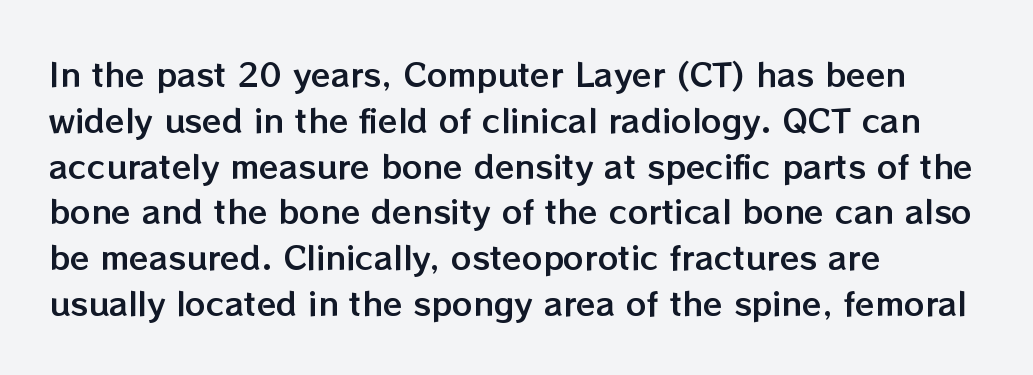
The image shows 32 px text type, upright; set left-aligned, normal line spacing (1.43x), normal letter spacing, not underlined; low stroke contrast and a medium x-height.
